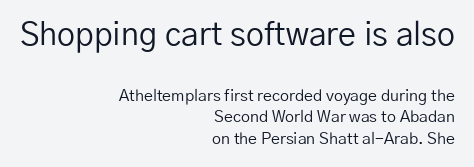
The rag falls on the left side of this text block. Descender tails drop into unmarked territory. The rendering uses natural spacing where letterforms have individual widths. This is sans-serif lettering, the kind often seen on screens and signage.
